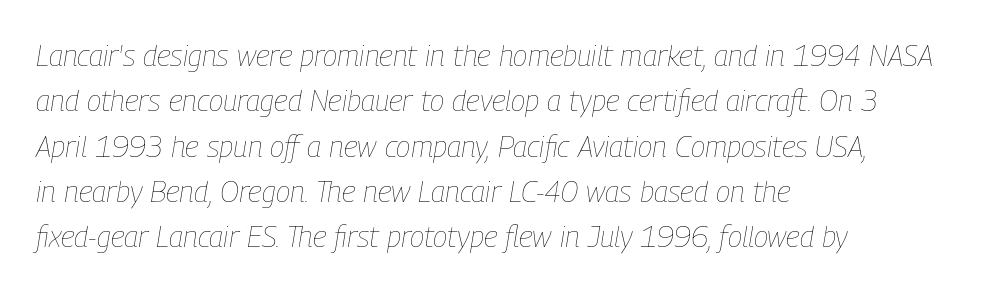
The image shows 30 px thin, condensed type, italic (leaning right); set left-aligned, normal line spacing (1.51x), normal letter spacing, not underlined; low stroke contrast and a medium x-height.
